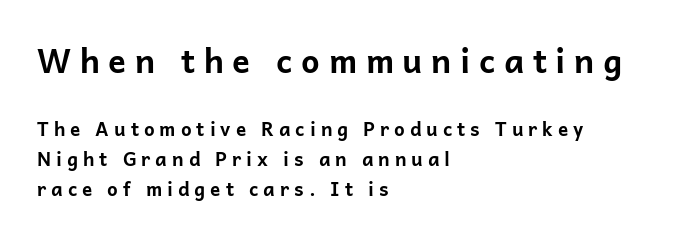
Q: Is the text bold? A: Yes.
Q: Is the text italic (slanted)? A: No, it is upright.
Q: Is the typeface a serif or a sans-serif typeface? A: Sans-serif.
Q: Is the text underlined? A: No.
Q: How is the paragraph aligned? A: Left-aligned.
Q: Is the spacing between letters normal or unusually wide? A: Unusually wide.
Q: Is the spacing between lines tight, normal or loose? A: Normal.
Q: Which block of text is set in a larger size, the first (top) or the second (bottom)? A: The first (top) one.
Q: Width (condensed, normal, or wide)? A: Normal.
Q: Stroke contrast? A: Low.
Q: x-height? A: Medium.
Q: Monospaced? A: No.
